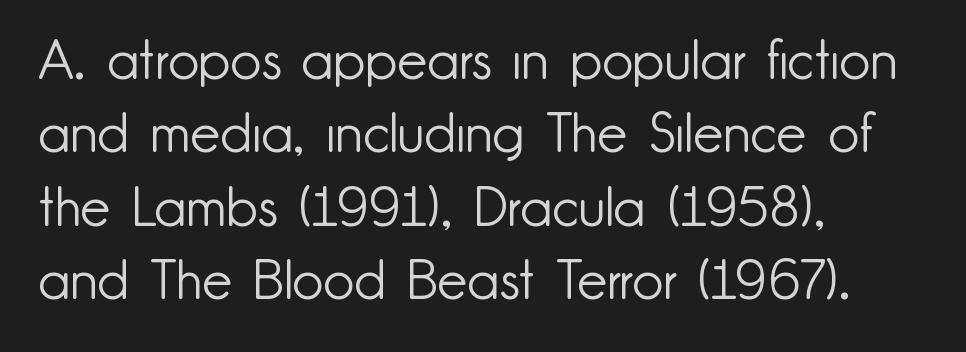
The image shows 54 px light sans-serif type, upright; set left-aligned, normal line spacing (1.36x), normal letter spacing, not underlined; low stroke contrast and a small x-height.
